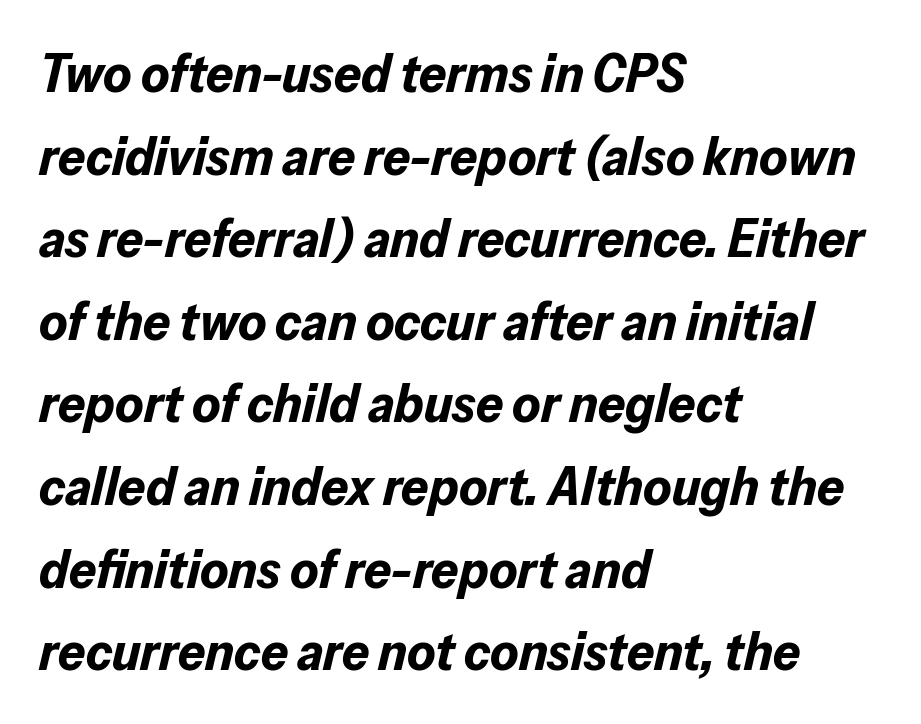
The gaps between neighbouring characters are ordinary and unremarkable. Glance below the letters and you will spot only blank space. Each new line begins a customary step beneath the previous one. On the weight axis this lands at bold, roughly 700. Observe the lean: these are italic letterforms. Caption: multi-line text, flush left, ragged right.
